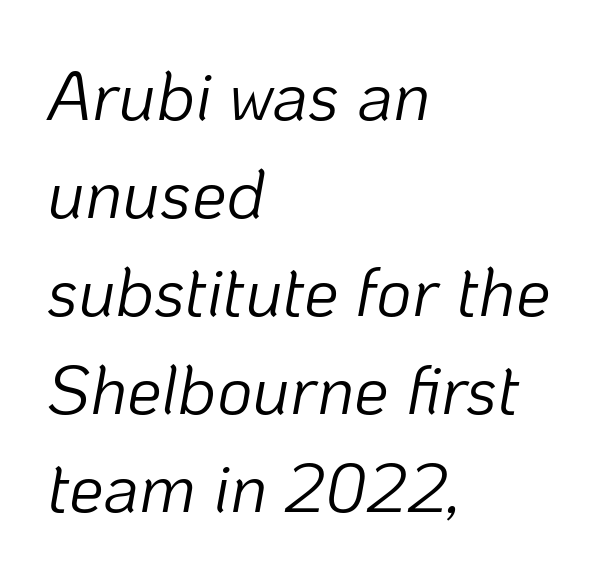
The image shows 69 px light type, italic (leaning right); set left-aligned, normal line spacing (1.42x), normal letter spacing, not underlined; low stroke contrast and a medium x-height.
